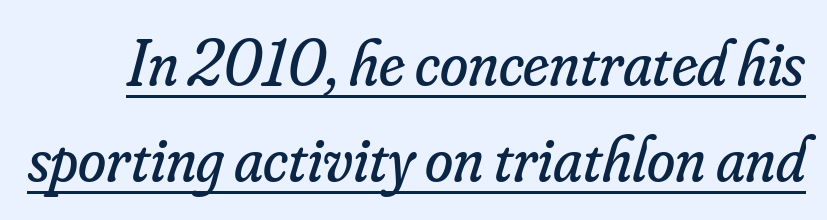
{"serif": "yes", "italic": "yes", "lean": "right", "slant_degrees": 16, "bold": "no", "weight": "regular", "width": "normal", "stroke_contrast": "low", "x_height": "small", "monospaced": "no", "underline": "yes", "line_spacing": "normal", "line_spacing_ratio": 1.5, "letter_spacing": "normal", "letter_spacing_em": 0.0, "glyph_px": 64}
